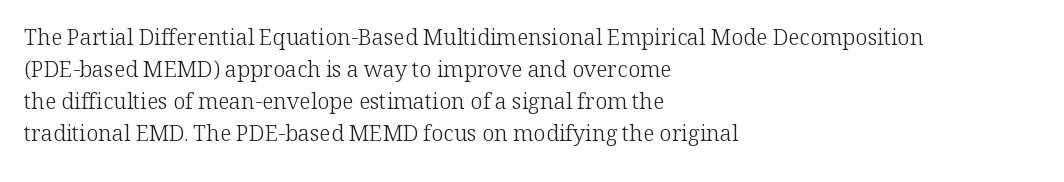
{"italic": "no", "bold": "no", "underline": "no", "align": "left", "line_spacing": "normal", "line_spacing_ratio": 1.46, "letter_spacing": "normal", "letter_spacing_em": 0.0, "glyph_px": 22}
